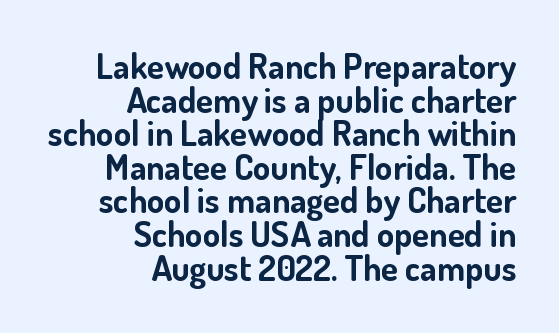
This sample trades vertical openness for compactness between lines. Is this a fixed-width face? No — the glyphs have proportional, varying widths. The passage shown is not underscored anywhere. No extra tracking has been applied to these lines. Letterform terminals end flat and unadorned throughout the passage.
